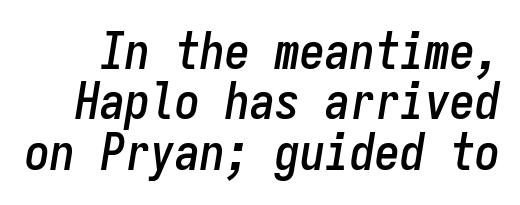
Q: Is the text italic (slanted)? A: Yes, it leans right by about 9 degrees.
Q: Is the text underlined? A: No.
Q: Is the spacing between letters normal or unusually wide? A: Normal.
Q: Is the spacing between lines tight, normal or loose? A: Tight.
Q: Width (condensed, normal, or wide)? A: Condensed.
Q: Stroke contrast? A: Low.
Q: x-height? A: Medium.
Q: Monospaced? A: Yes.
